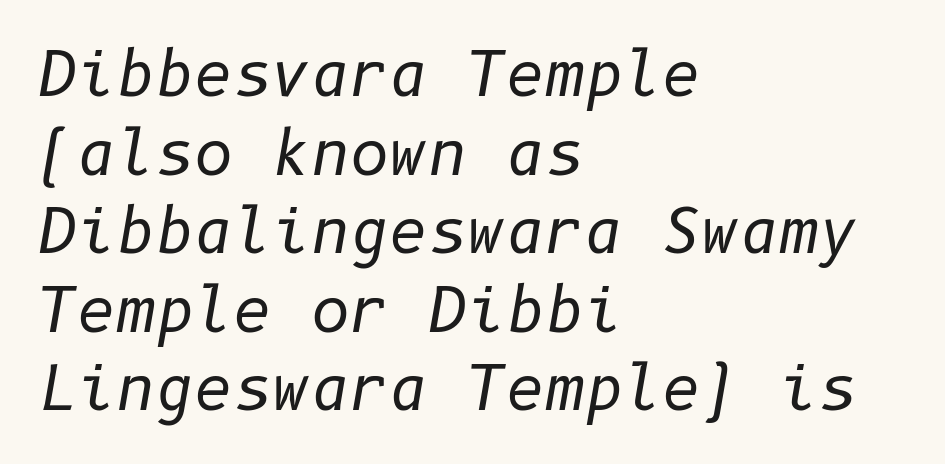
Characters follow at the spacing the type designer built in. The line-height multiplier appears to be the usual default. The baseline area is clear. The setting favours the left margin, as ordinary paragraphs usually do.
